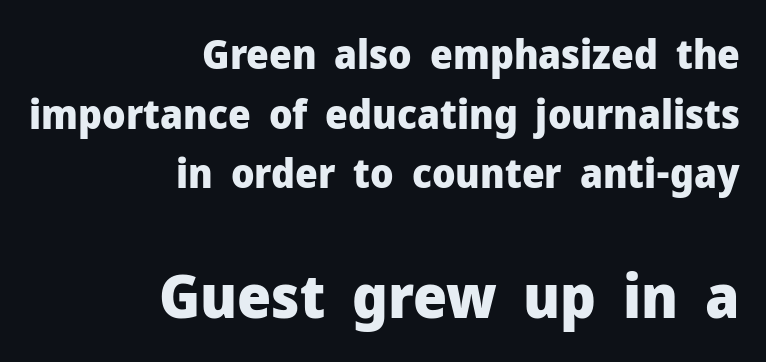
Check where the strokes stop: nothing finishes them off — pure sans. Does extra space separate the letters? No, they use regular spacing. The typography opts for an upright posture over an oblique one. These two chunks differ in scale, with the bottom chunk taking the larger measure. This sample has the flowing, uneven cadence of proportional lettering.
